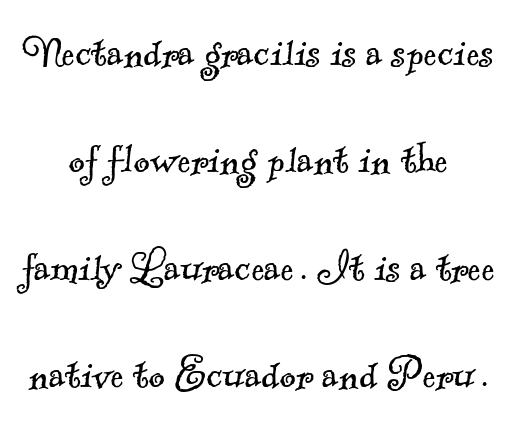
Is the block centered? Yes — each line is placed symmetrically about the middle. Looks like regular typesetting: each glyph gets only the width it needs. This is serif lettering, the kind often seen in printed books. Airy leading. Weight: not bold — regular or lighter.
